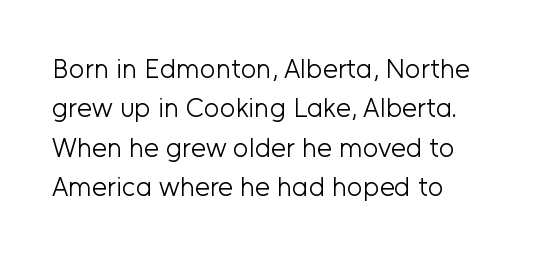
Q: Is the text bold? A: No.
Q: Is the text italic (slanted)? A: No, it is upright.
Q: Is the text underlined? A: No.
Q: How is the paragraph aligned? A: Left-aligned.
Q: Is the spacing between letters normal or unusually wide? A: Normal.
Q: Is the spacing between lines tight, normal or loose? A: Normal.
